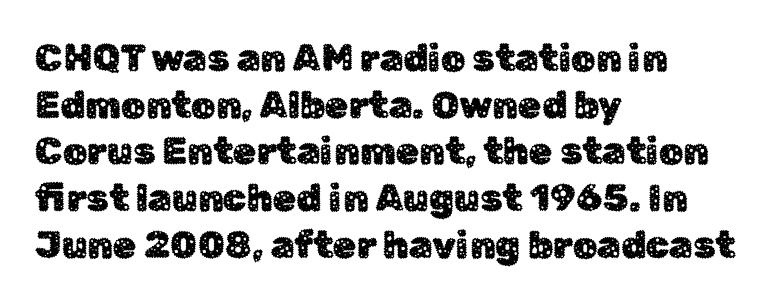
The image shows 38 px sans-serif type, upright; set left-aligned, line spacing 1.23x, normal letter spacing, not underlined; low stroke contrast and a medium x-height.
